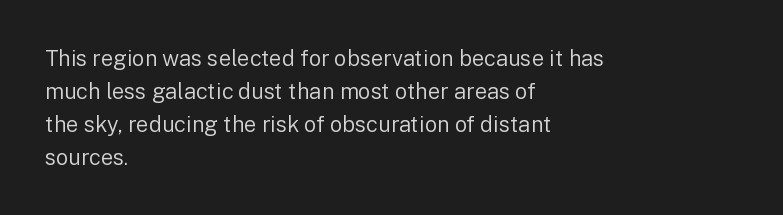
In terms of leading, this rendering sits right in the middle. Quick note: not italic, upright. Stems here are at most as thick as an everyday book face. Letter spacing: default.
